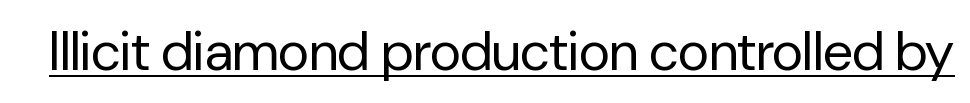
{"serif": "no", "italic": "no", "bold": "no", "weight": "regular", "width": "normal", "stroke_contrast": "low", "x_height": "medium", "monospaced": "no", "underline": "yes", "letter_spacing": "normal", "letter_spacing_em": 0.0, "glyph_px": 54}
